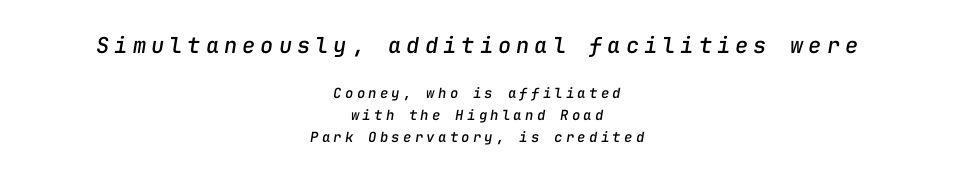
{"italic": "yes", "lean": "right", "slant_degrees": 9, "underline": "no", "align": "center", "line_spacing": "normal", "line_spacing_ratio": 1.59, "letter_spacing": "wide", "letter_spacing_em": 0.23, "larger_block": "first", "size_ratio": 1.57, "glyph_px": 22}
